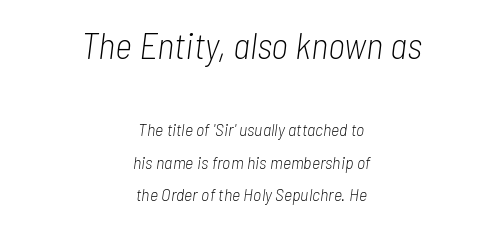
Type without underlining. Short and long lines alike share a common midpoint. This is not heavy type; no bold has been used. Slanted lettering throughout.
